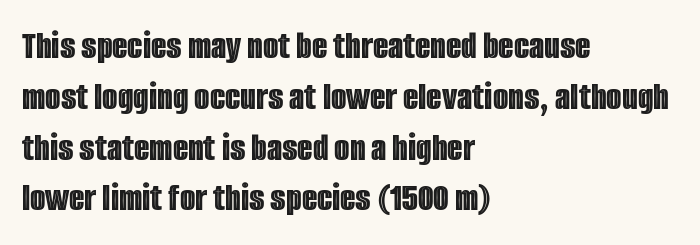
Glance below the letters and you will spot only blank space. Horizontally, the lines are justified to the leading edge only. You can tell it's not italic because the verticals are truly vertical. Here the designer chose a conventional face with non-uniform glyph widths. Default kerning and tracking; the words read as compact shapes.
